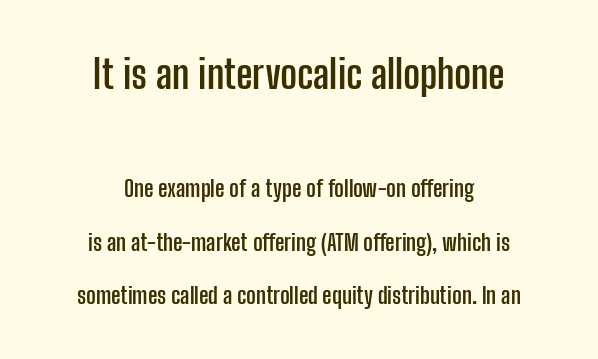
{"serif": "no", "italic": "no", "bold": "yes", "weight": "semibold", "width": "condensed", "stroke_contrast": "low", "x_height": "medium", "monospaced": "no", "underline": "no", "align": "center", "line_spacing": "loose", "line_spacing_ratio": 2.33, "letter_spacing": "normal", "letter_spacing_em": 0.0, "larger_block": "first", "size_ratio": 1.74, "glyph_px": 40}
